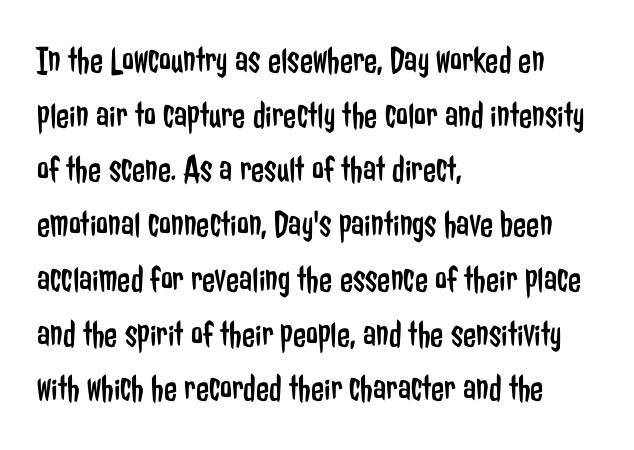
{"serif": "no", "italic": "no", "bold": "no", "weight": "regular", "width": "condensed", "stroke_contrast": "low", "x_height": "medium", "monospaced": "no", "underline": "no", "align": "left", "line_spacing": "normal", "line_spacing_ratio": 1.44, "letter_spacing": "normal", "letter_spacing_em": 0.0, "glyph_px": 38}
